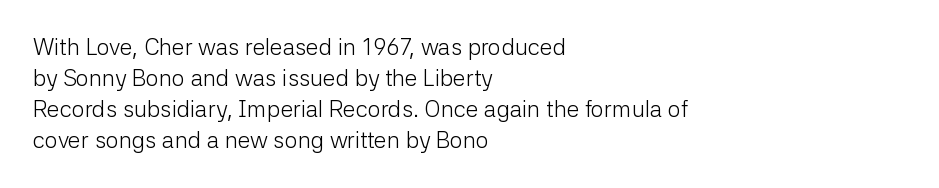
Q: Is the text bold? A: No.
Q: Is the text italic (slanted)? A: No, it is upright.
Q: Is the text underlined? A: No.
Q: How is the paragraph aligned? A: Left-aligned.
Q: Is the spacing between letters normal or unusually wide? A: Normal.
Q: Is the spacing between lines tight, normal or loose? A: Normal.
